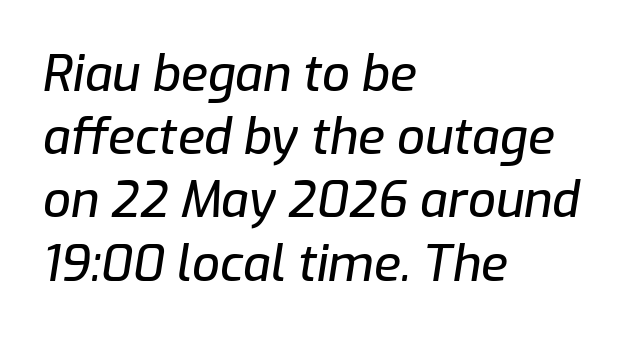
Q: Is the text italic (slanted)? A: Yes, it leans right by about 9 degrees.
Q: Is the text underlined? A: No.
Q: How is the paragraph aligned? A: Left-aligned.
Q: Is the spacing between letters normal or unusually wide? A: Normal.
Q: Is the spacing between lines tight, normal or loose? A: Normal.
Q: Width (condensed, normal, or wide)? A: Normal.
Q: Stroke contrast? A: Low.
Q: x-height? A: Medium.
Q: Monospaced? A: No.
